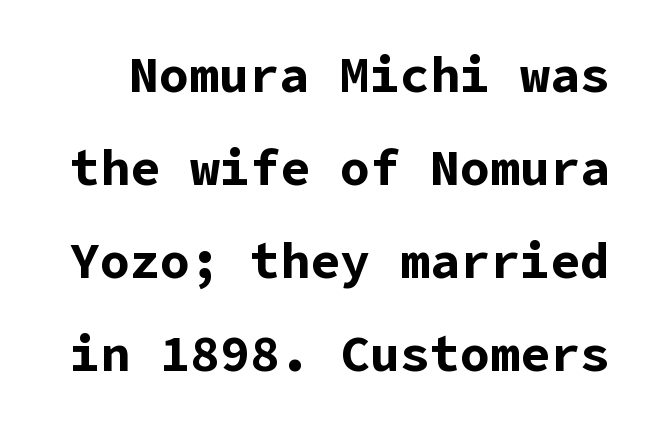
Q: Is the text bold? A: Yes.
Q: Is the text italic (slanted)? A: No, it is upright.
Q: Is the typeface a serif or a sans-serif typeface? A: Sans-serif.
Q: Is the text underlined? A: No.
Q: Is the spacing between letters normal or unusually wide? A: Normal.
Q: Width (condensed, normal, or wide)? A: Normal.
Q: Stroke contrast? A: Low.
Q: x-height? A: Medium.
